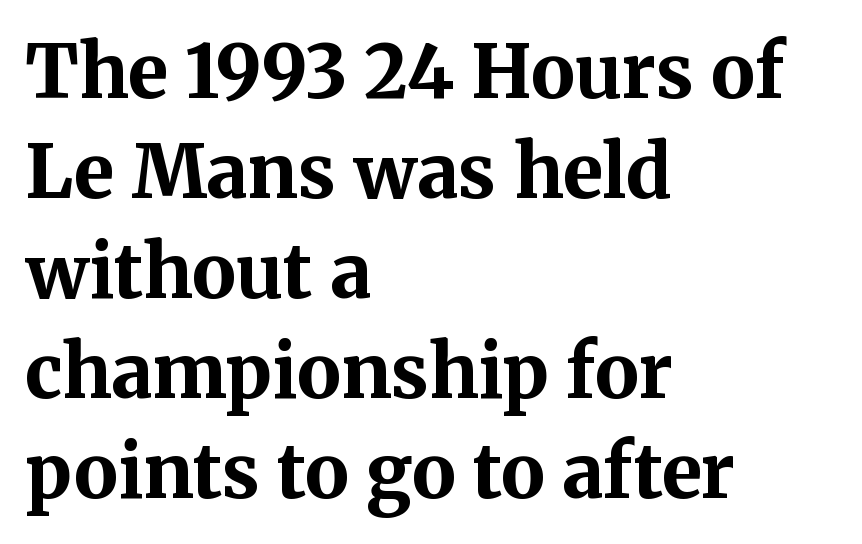
Q: Is the text bold? A: Yes.
Q: Is the text italic (slanted)? A: No, it is upright.
Q: Is the typeface a serif or a sans-serif typeface? A: Serif.
Q: Is the text underlined? A: No.
Q: How is the paragraph aligned? A: Left-aligned.
Q: Is the spacing between letters normal or unusually wide? A: Normal.
Q: Is the spacing between lines tight, normal or loose? A: Normal.
Q: Width (condensed, normal, or wide)? A: Normal.
Q: Stroke contrast? A: Medium.
Q: x-height? A: Medium.
Q: Monospaced? A: No.
